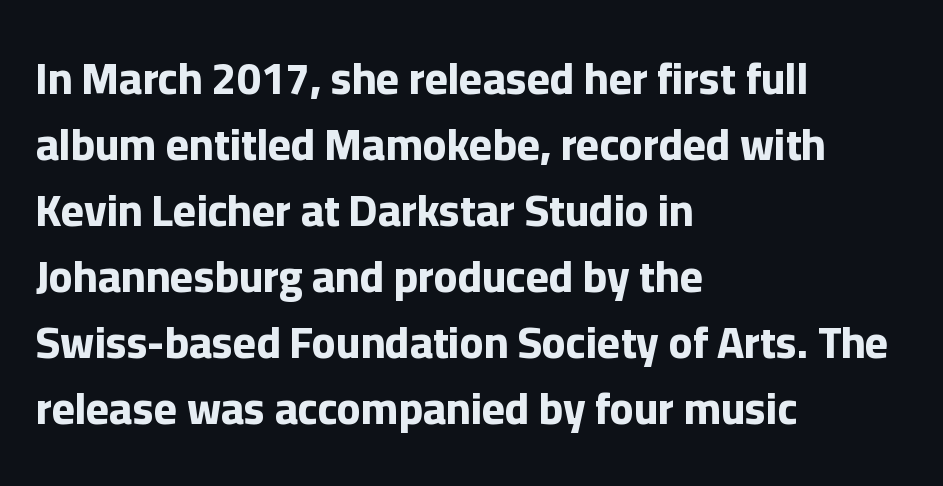
The image shows 44 px bold sans-serif type, upright; set left-aligned, normal line spacing (1.5x), normal letter spacing, not underlined; low stroke contrast and a medium x-height.
